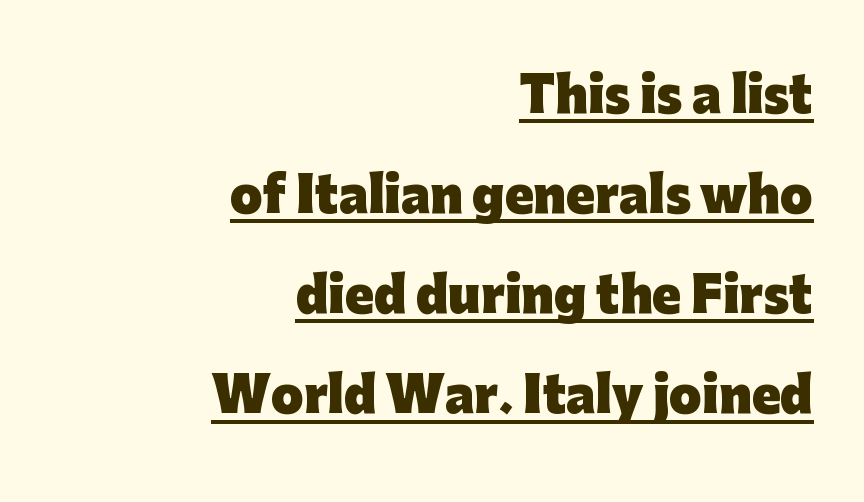
{"serif": "no", "italic": "no", "bold": "yes", "weight": "heavy", "width": "normal", "stroke_contrast": "low", "x_height": "medium", "monospaced": "no", "underline": "yes", "align": "right", "line_spacing": "loose", "line_spacing_ratio": 2.13, "letter_spacing": "normal", "letter_spacing_em": 0.0, "glyph_px": 47}
